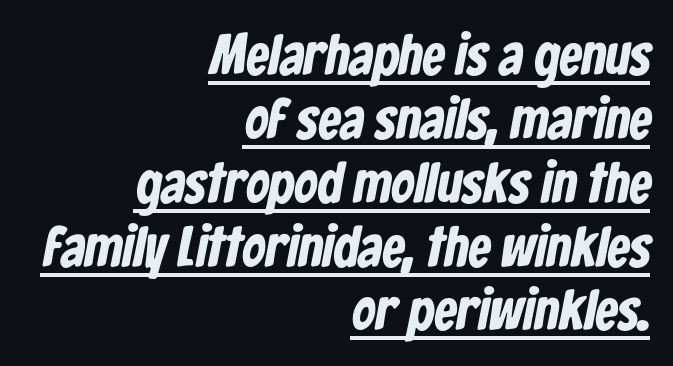
{"serif": "no", "bold": "yes", "weight": "bold", "width": "condensed", "stroke_contrast": "low", "x_height": "medium", "monospaced": "no", "underline": "yes", "align": "right", "line_spacing": "tight", "line_spacing_ratio": 1.12, "letter_spacing": "normal", "letter_spacing_em": 0.0, "glyph_px": 57}
